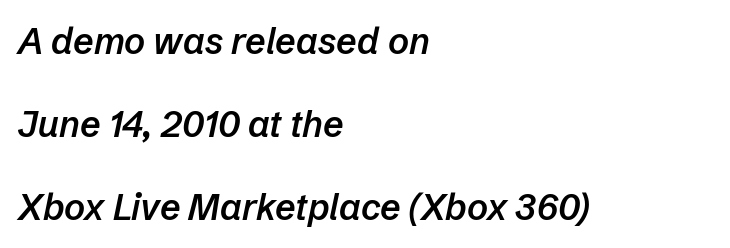
Q: Is the text bold? A: Semi-bold.
Q: Is the text italic (slanted)? A: Yes, it leans right by about 12 degrees.
Q: Is the text underlined? A: No.
Q: How is the paragraph aligned? A: Left-aligned.
Q: Is the spacing between letters normal or unusually wide? A: Normal.
Q: Is the spacing between lines tight, normal or loose? A: Loose.
Q: Width (condensed, normal, or wide)? A: Normal.
Q: Stroke contrast? A: Low.
Q: x-height? A: Medium.
Q: Monospaced? A: No.
